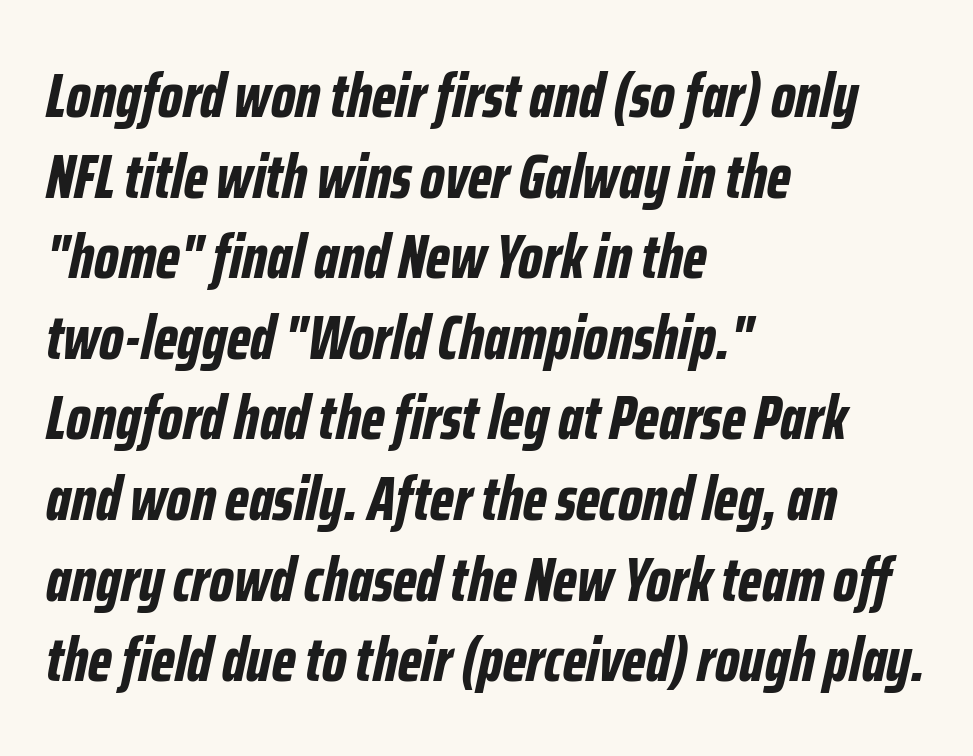
The image shows 62 px bold, condensed type, italic (leaning right); set left-aligned, normal line spacing (1.3x), normal letter spacing, not underlined; low stroke contrast and a medium x-height.
